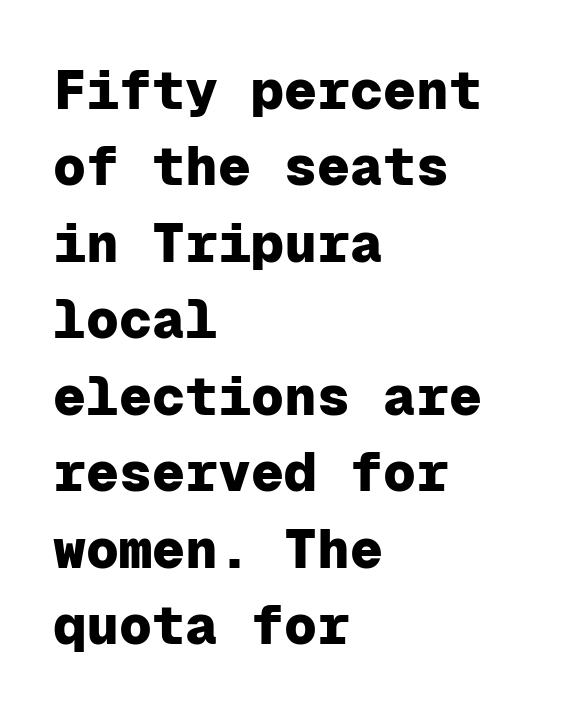
Q: Is the text bold? A: Yes.
Q: Is the text italic (slanted)? A: No, it is upright.
Q: Is the typeface a serif or a sans-serif typeface? A: Sans-serif.
Q: Is the text underlined? A: No.
Q: How is the paragraph aligned? A: Left-aligned.
Q: Is the spacing between letters normal or unusually wide? A: Normal.
Q: Is the spacing between lines tight, normal or loose? A: Normal.
Q: Width (condensed, normal, or wide)? A: Normal.
Q: Stroke contrast? A: Low.
Q: x-height? A: Medium.
Q: Monospaced? A: Yes.
